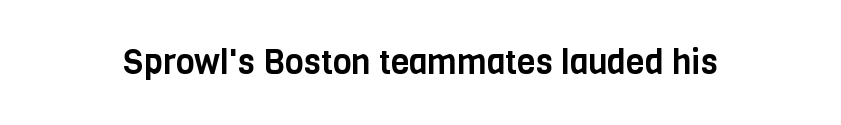
Q: Is the text italic (slanted)? A: No, it is upright.
Q: Is the typeface a serif or a sans-serif typeface? A: Sans-serif.
Q: Is the text underlined? A: No.
Q: Is the spacing between letters normal or unusually wide? A: Normal.
Q: Width (condensed, normal, or wide)? A: Condensed.
Q: Stroke contrast? A: Low.
Q: x-height? A: Large.
Q: Monospaced? A: No.
